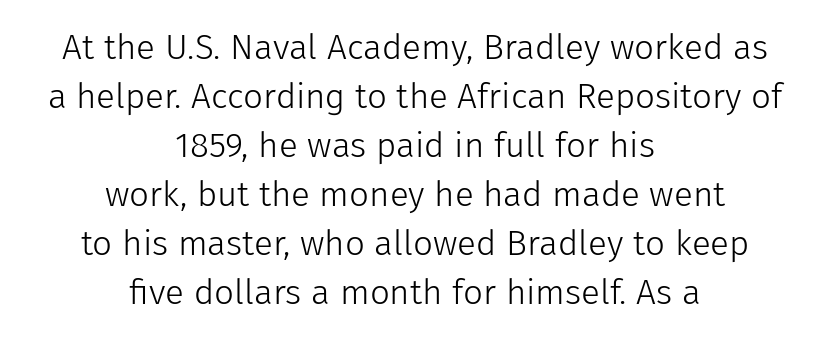
{"serif": "no", "italic": "no", "bold": "no", "weight": "light", "width": "normal", "stroke_contrast": "low", "x_height": "medium", "monospaced": "no", "underline": "no", "align": "center", "line_spacing": "normal", "line_spacing_ratio": 1.4, "letter_spacing": "normal", "letter_spacing_em": 0.0, "glyph_px": 35}
